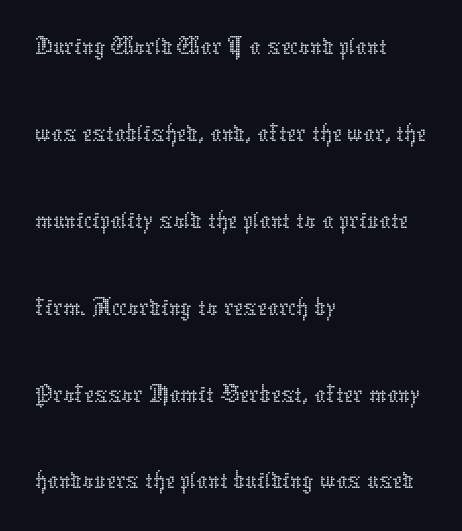
{"italic": "no", "bold": "no", "weight": "thin", "width": "normal", "stroke_contrast": "low", "x_height": "medium", "monospaced": "no", "underline": "no", "align": "left", "line_spacing": "normal", "line_spacing_ratio": 1.58, "letter_spacing": "normal", "letter_spacing_em": 0.0, "glyph_px": 55}
